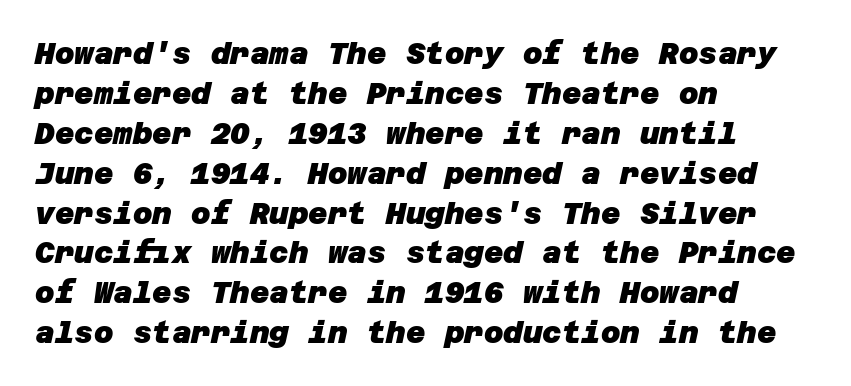
{"serif": "no", "bold": "yes", "weight": "heavy", "width": "normal", "stroke_contrast": "low", "x_height": "large", "underline": "no", "align": "left", "line_spacing": "normal", "line_spacing_ratio": 1.33, "letter_spacing": "normal", "letter_spacing_em": 0.0, "glyph_px": 30}
